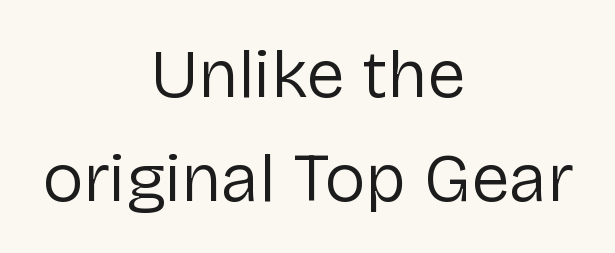
Is the type heavy? It reads as light-to-regular instead. Letter spacing: default. Characters remain perfectly vertical along every line. Nothing sits at the stroke ends, so this counts as sans-serif. Regular leading.
